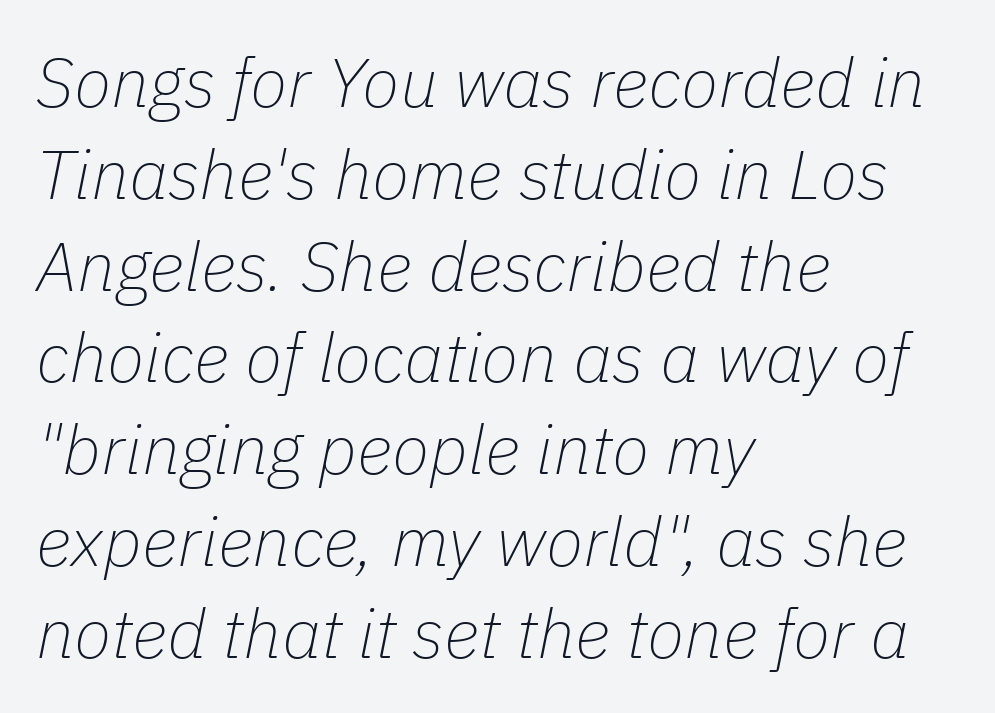
The rendering uses natural spacing where letterforms have individual widths. You could call the tracking neutral — neither tight nor loose. Typeset ragged right — the left edge is the straight one. On a weight scale, this lands at 450 or below. The face used here has a pronounced slope to its letters. The string is rendered with underlining switched off.
